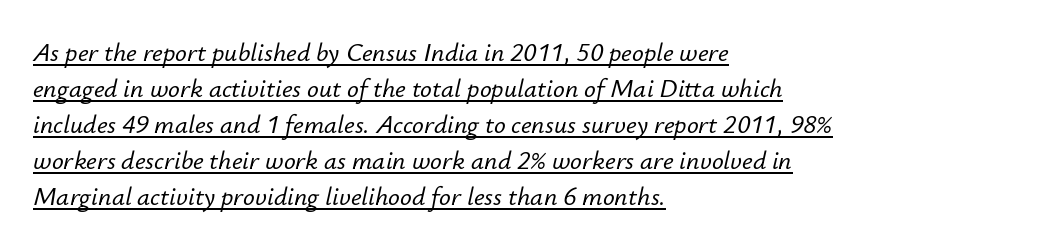
Students, observe the line beneath the letters — that is underlining. Observe the lean: these are italic letterforms. The ragged edge is on the right, which tells us the setting is flush left. The line-height multiplier appears to be the usual default. A typesetter would call this zero additional tracking.
